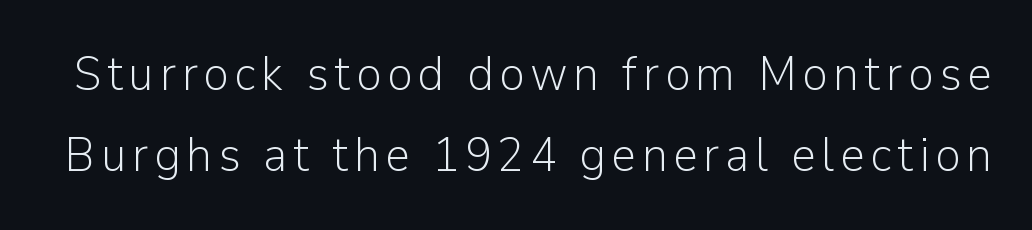
Q: Is the text bold? A: No.
Q: Is the text italic (slanted)? A: No, it is upright.
Q: Is the typeface a serif or a sans-serif typeface? A: Sans-serif.
Q: Is the text underlined? A: No.
Q: Is the spacing between lines tight, normal or loose? A: Normal.
Q: Width (condensed, normal, or wide)? A: Normal.
Q: Stroke contrast? A: Low.
Q: x-height? A: Medium.
Q: Monospaced? A: No.
